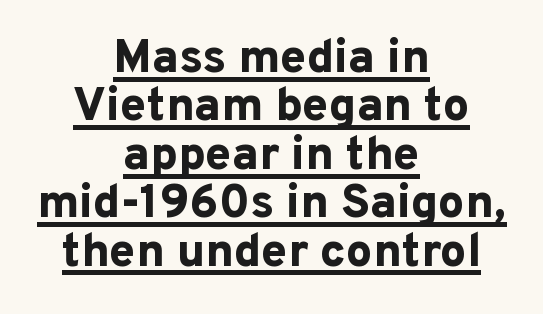
If you measured baseline to baseline, you'd find a short distance. The letters carry no serifs — their stems end cleanly without finishing strokes. The letters stand upright; this is a roman face. Spacing between characters is what you'd get straight out of the box. Heavy-handed strokes throughout: this text is bold.
